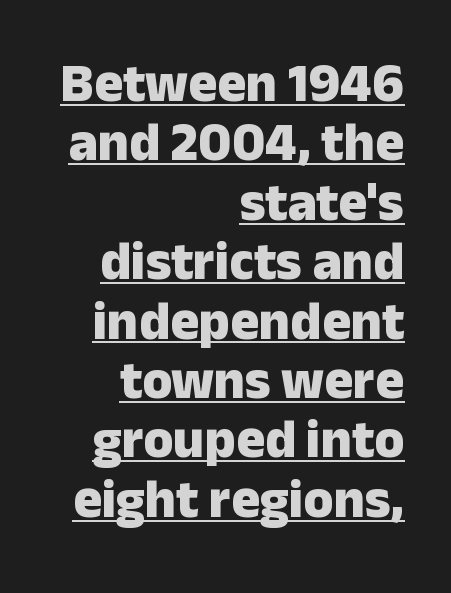
Q: Is the text bold? A: Yes.
Q: Is the text italic (slanted)? A: No, it is upright.
Q: Is the typeface a serif or a sans-serif typeface? A: Sans-serif.
Q: Is the text underlined? A: Yes.
Q: How is the paragraph aligned? A: Right-aligned.
Q: Is the spacing between letters normal or unusually wide? A: Normal.
Q: Is the spacing between lines tight, normal or loose? A: Tight.
Q: Width (condensed, normal, or wide)? A: Normal.
Q: Stroke contrast? A: Low.
Q: x-height? A: Medium.
Q: Monospaced? A: No.
